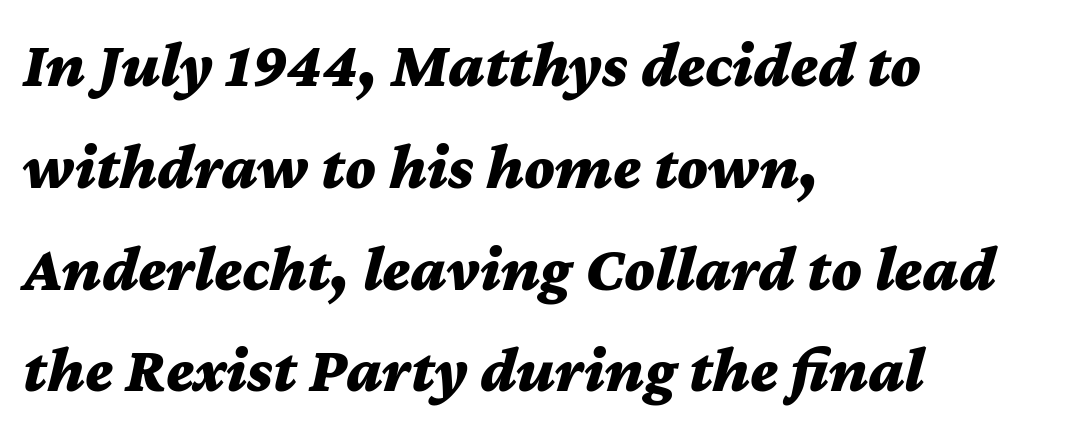
As a designer I'd log this as weight 700, bold. Tall strokes in this sample are angled rather than plumb. The passage shown is not underscored anywhere. Spacing verdict: proportional, widths tailored to each character. The rendering uses a moderate line-height, typical for paragraphs. Does the copy run flush right? No — it runs flush left.
